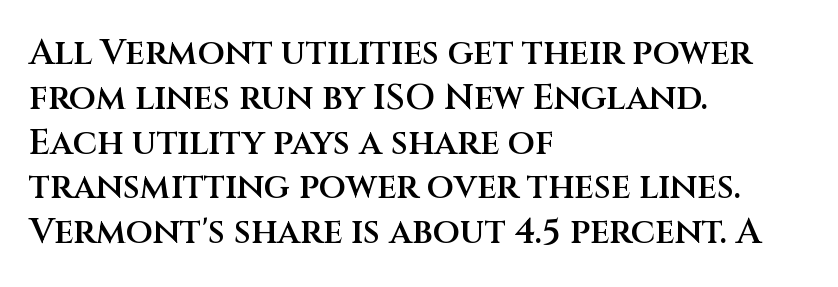
{"serif": "no", "italic": "no", "bold": "semi", "weight": "semibold", "width": "normal", "stroke_contrast": "medium", "x_height": "large", "monospaced": "no", "underline": "no", "align": "left", "line_spacing": "normal", "line_spacing_ratio": 1.28, "letter_spacing": "normal", "letter_spacing_em": 0.0, "glyph_px": 35}
